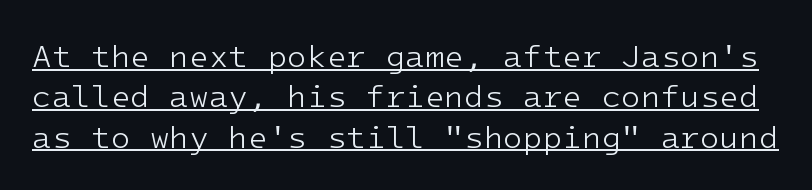
Q: Is the text bold? A: No.
Q: Is the text italic (slanted)? A: No, it is upright.
Q: Is the typeface a serif or a sans-serif typeface? A: Sans-serif.
Q: Is the text underlined? A: Yes.
Q: Is the spacing between letters normal or unusually wide? A: Normal.
Q: Is the spacing between lines tight, normal or loose? A: Normal.
Q: Width (condensed, normal, or wide)? A: Normal.
Q: Stroke contrast? A: Low.
Q: x-height? A: Medium.
Q: Monospaced? A: Yes.
